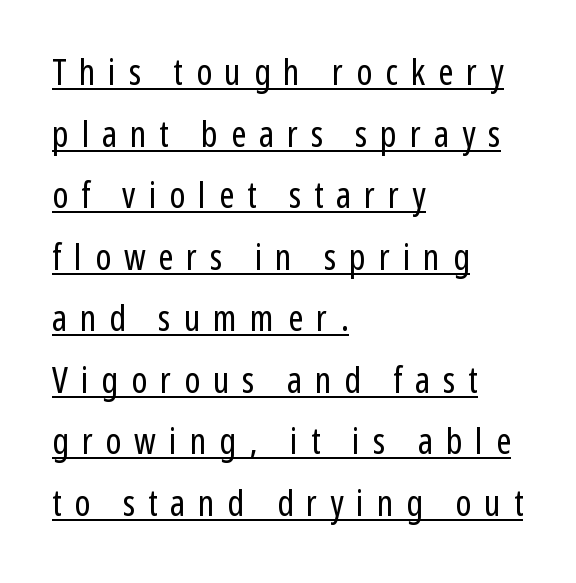
The image shows 36 px regular-weight, condensed sans-serif type, upright; set left-aligned, line spacing 1.71x, unusually wide letter spacing (+0.36 em), underlined; low stroke contrast and a medium x-height.
